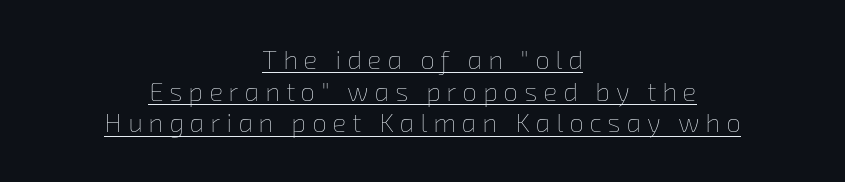
Stem width sits at or under what a default text font uses. These lines have a slow, spaced-out rhythm from letter to letter. This sample carries an underscore along the baseline area. Reading down the block, each line starts at a different indent, mirrored at its end.
